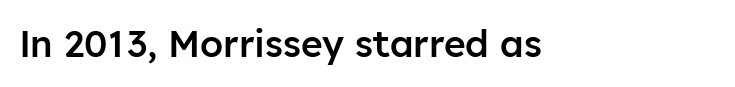
Q: Is the text bold? A: Semi-bold.
Q: Is the text italic (slanted)? A: No, it is upright.
Q: Is the typeface a serif or a sans-serif typeface? A: Sans-serif.
Q: Is the text underlined? A: No.
Q: Is the spacing between letters normal or unusually wide? A: Normal.
Q: Width (condensed, normal, or wide)? A: Normal.
Q: Stroke contrast? A: Low.
Q: x-height? A: Medium.
Q: Monospaced? A: No.
